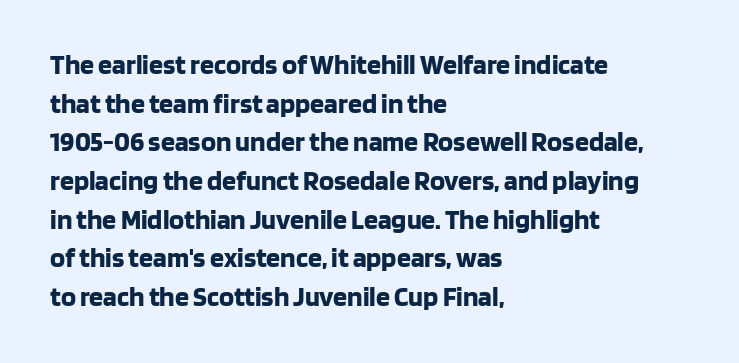
The image shows 28 px bold sans-serif type, upright; set left-aligned, normal line spacing (1.38x), normal letter spacing, not underlined; low stroke contrast and a large x-height.
